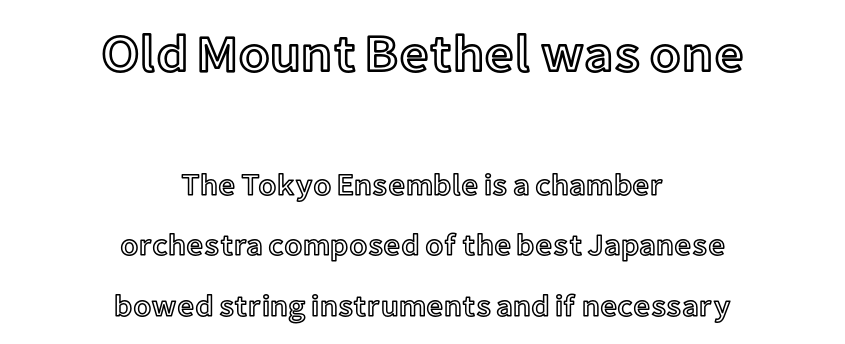
The image shows 52 px text type, upright; set centered, loose line spacing (2.01x), normal letter spacing, not underlined; the first (top) block is 1.73x larger; a medium x-height.
